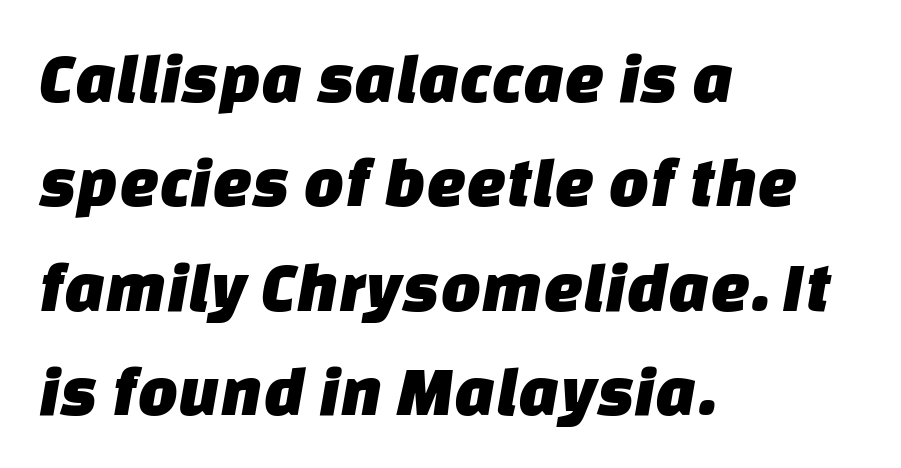
Q: Is the typeface a serif or a sans-serif typeface? A: Sans-serif.
Q: Is the text underlined? A: No.
Q: How is the paragraph aligned? A: Left-aligned.
Q: Is the spacing between letters normal or unusually wide? A: Normal.
Q: Is the spacing between lines tight, normal or loose? A: Normal.
Q: Width (condensed, normal, or wide)? A: Normal.
Q: Stroke contrast? A: Low.
Q: x-height? A: Large.
Q: Monospaced? A: No.
